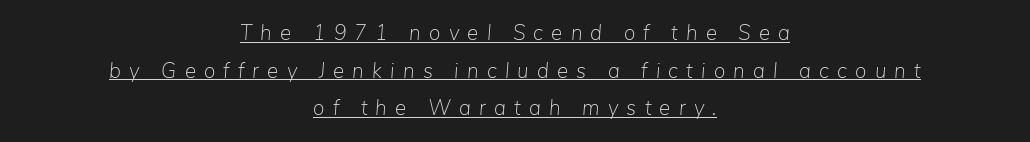
Centered paragraph, ragged on both sides. This is underlined copy, the kind a proofreader might mark for attention. The strokes are not fattened; the text isn't bold. There is plenty of visible air inserted between adjacent glyphs.
